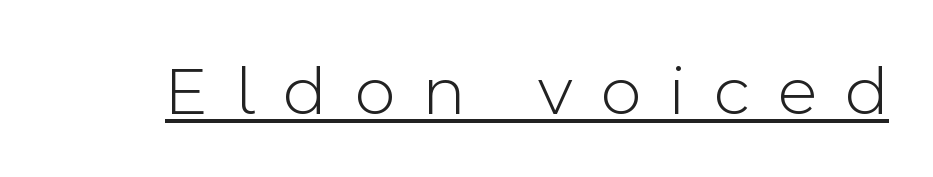
{"serif": "no", "italic": "no", "bold": "no", "weight": "light", "width": "normal", "x_height": "medium", "monospaced": "no", "underline": "yes", "letter_spacing": "wide", "letter_spacing_em": 0.4, "glyph_px": 71}
